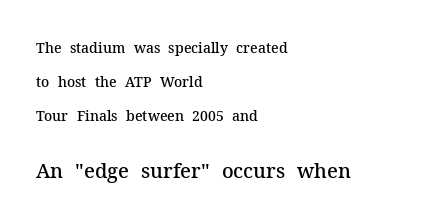
Size hierarchy here favors the trailing block over the leading one. On the weight axis this lands at semibold, roughly 600. Compared with typical body copy, the letter spacing here is the same. Casual observation: everything's shoved over to the left.
